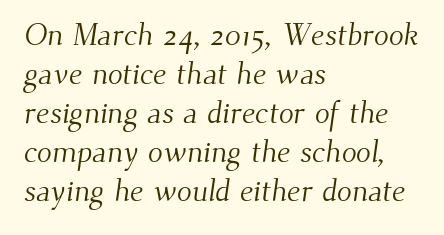
Q: Is the text bold? A: No.
Q: Is the typeface a serif or a sans-serif typeface? A: Serif.
Q: Is the text underlined? A: No.
Q: How is the paragraph aligned? A: Left-aligned.
Q: Is the spacing between letters normal or unusually wide? A: Normal.
Q: Is the spacing between lines tight, normal or loose? A: Normal.
Q: Width (condensed, normal, or wide)? A: Normal.
Q: Stroke contrast? A: Medium.
Q: x-height? A: Small.
Q: Monospaced? A: No.
